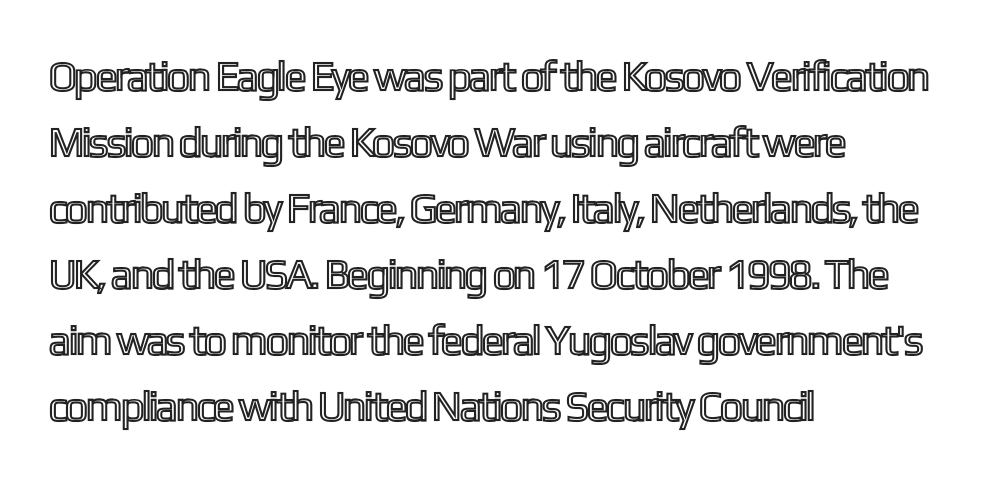
This rendering leaves character spacing at its baseline value. The passage shown is typed in a proportional face where columns would drift. These lines are set flush left with a ragged right edge. A roman cut, with each character standing at attention.
